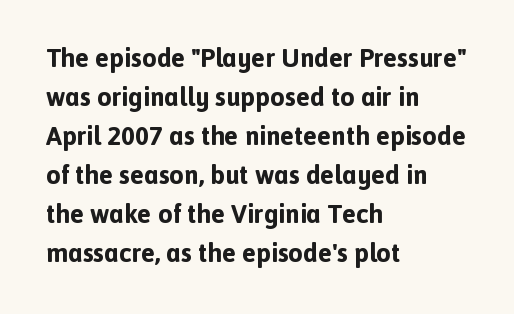
Q: Is the text bold? A: Yes.
Q: Is the text italic (slanted)? A: No, it is upright.
Q: Is the text underlined? A: No.
Q: How is the paragraph aligned? A: Left-aligned.
Q: Is the spacing between letters normal or unusually wide? A: Normal.
Q: Is the spacing between lines tight, normal or loose? A: Normal.
